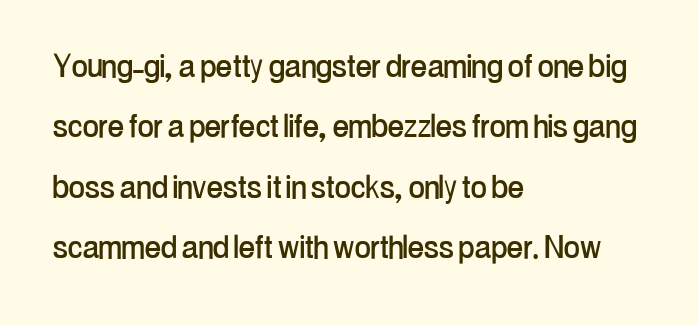
{"serif": "no", "italic": "no", "width": "condensed", "stroke_contrast": "low", "x_height": "medium", "monospaced": "no", "underline": "no", "align": "left", "line_spacing": "normal", "line_spacing_ratio": 1.55, "letter_spacing": "normal", "letter_spacing_em": 0.0, "glyph_px": 39}
